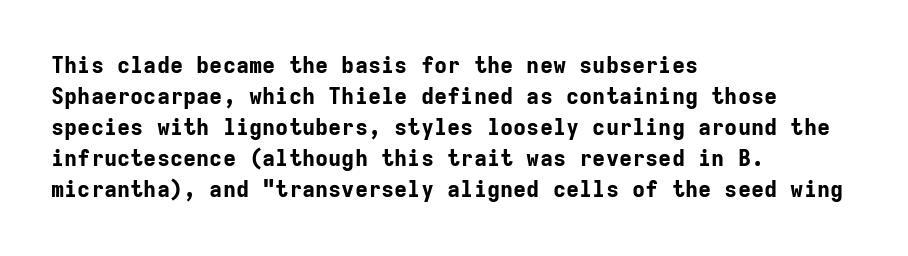
Q: Is the text bold? A: Yes.
Q: Is the text italic (slanted)? A: No, it is upright.
Q: Is the text underlined? A: No.
Q: How is the paragraph aligned? A: Left-aligned.
Q: Is the spacing between letters normal or unusually wide? A: Normal.
Q: Is the spacing between lines tight, normal or loose? A: Normal.
